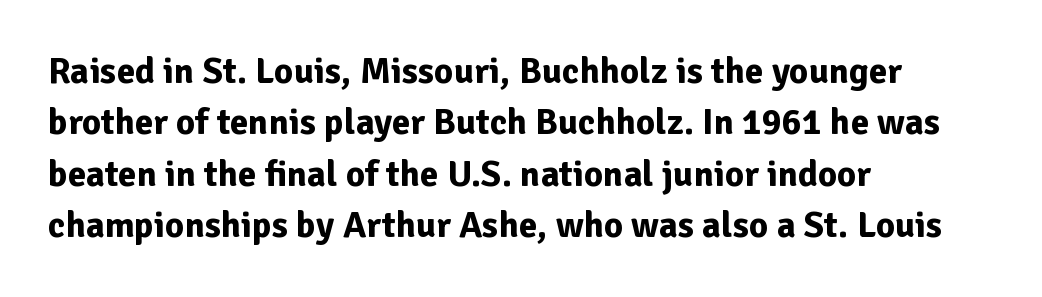
{"serif": "no", "italic": "no", "bold": "yes", "weight": "bold", "width": "normal", "stroke_contrast": "low", "x_height": "medium", "monospaced": "no", "underline": "no", "align": "left", "line_spacing": "normal", "line_spacing_ratio": 1.39, "letter_spacing": "normal", "letter_spacing_em": 0.0, "glyph_px": 37}
